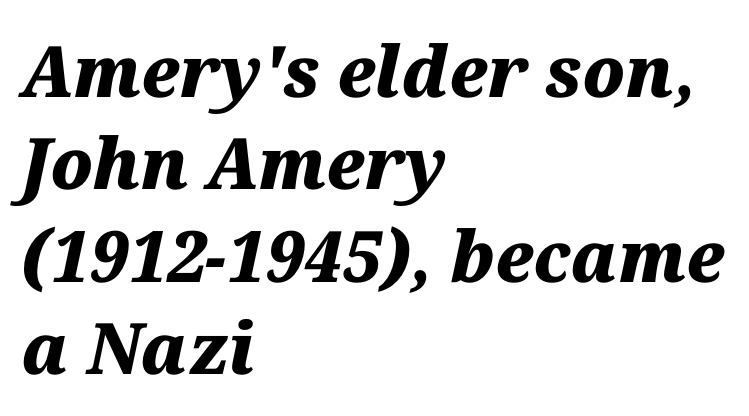
The image shows 71 px heavy type, italic (leaning right); set left-aligned, normal line spacing (1.3x), normal letter spacing, not underlined; medium stroke contrast and a medium x-height.
